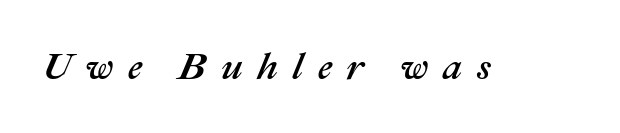
The image shows 38 px text type, italic (leaning right); set unusually wide letter spacing (+0.38 em), not underlined; medium stroke contrast and a medium x-height.
